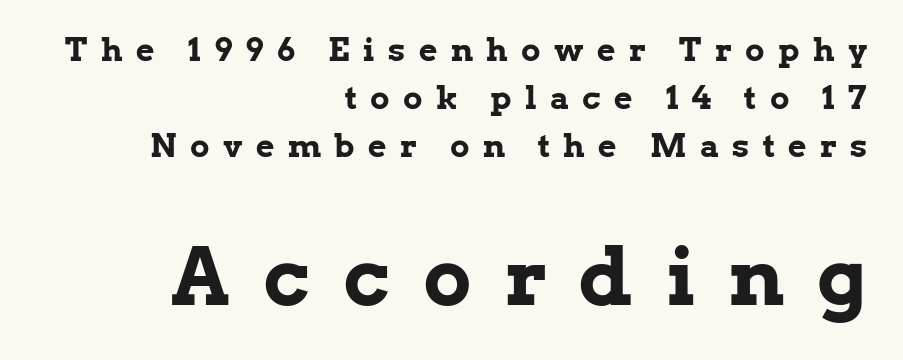
The image shows 80 px bold serif type, upright; set right-aligned, normal line spacing (1.5x), unusually wide letter spacing (+0.42 em), not underlined; the second (bottom) block is 2.5x larger; low stroke contrast and a medium x-height.
